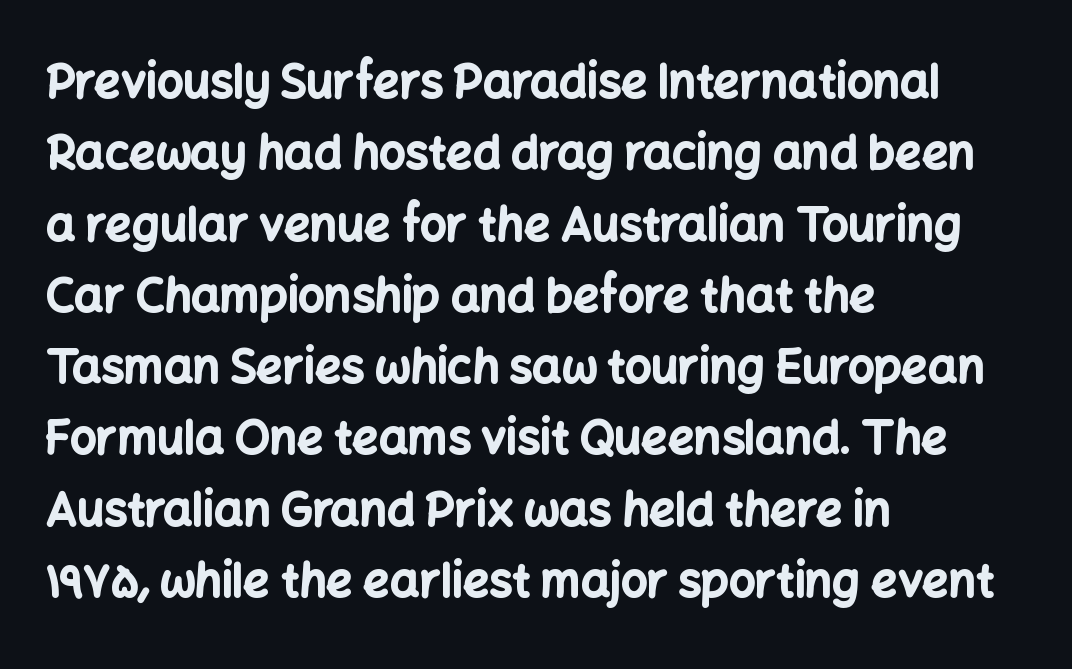
The glyphs in this specimen are sans serif. Short note: letters normally spaced. The rag falls on the right side of this text block. Is the type bold? Yes — the strokes are clearly thick and heavy.
